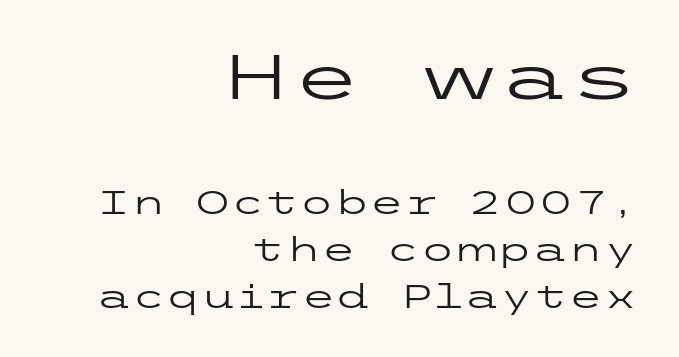
{"serif": "no", "italic": "no", "bold": "no", "weight": "regular", "width": "wide", "stroke_contrast": "low", "x_height": "medium", "underline": "no", "align": "right", "line_spacing": "normal", "line_spacing_ratio": 1.47, "letter_spacing": "normal", "letter_spacing_em": 0.0, "larger_block": "first", "size_ratio": 1.97, "glyph_px": 63}
